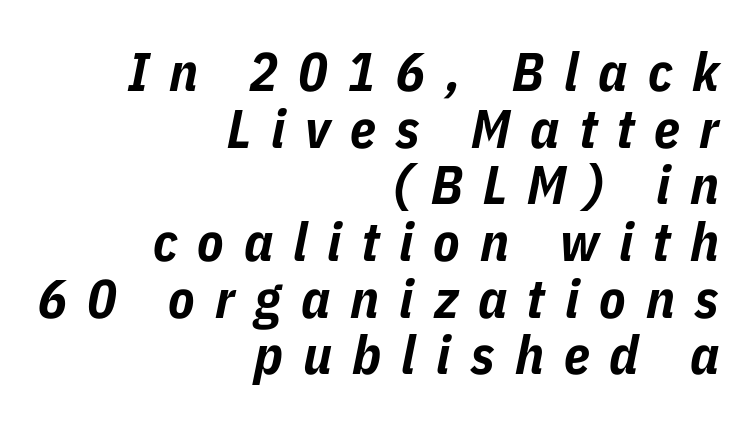
The image shows 54 px bold, condensed type, italic (leaning right); set right-aligned, tight line spacing (1.05x), unusually wide letter spacing (+0.37 em), not underlined; low stroke contrast and a medium x-height.
